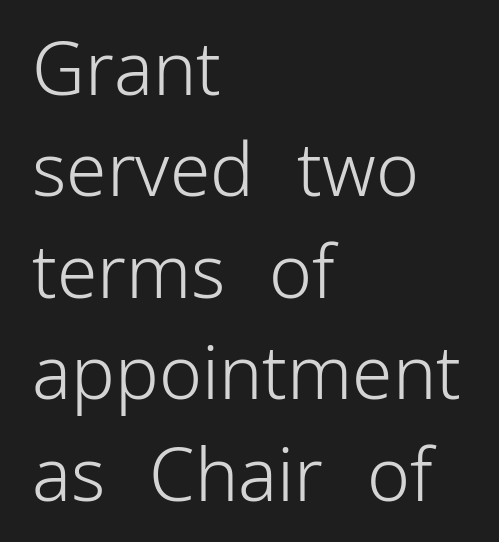
The rendering uses natural spacing where letterforms have individual widths. Stroke terminals: plain, sans-serif. Ink coverage per letter is moderate at most. Leftover space on each line is placed entirely after the last word. Quick note: interline space is typical. Spacing between characters is what you'd get straight out of the box.
